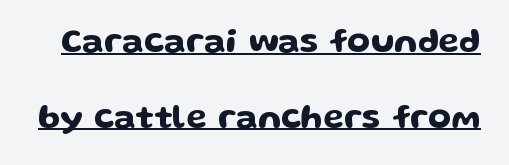
Q: Is the text italic (slanted)? A: No, it is upright.
Q: Is the typeface a serif or a sans-serif typeface? A: Sans-serif.
Q: Is the text underlined? A: Yes.
Q: Is the spacing between letters normal or unusually wide? A: Normal.
Q: Is the spacing between lines tight, normal or loose? A: Loose.
Q: Width (condensed, normal, or wide)? A: Wide.
Q: Stroke contrast? A: Low.
Q: x-height? A: Medium.
Q: Monospaced? A: No.
